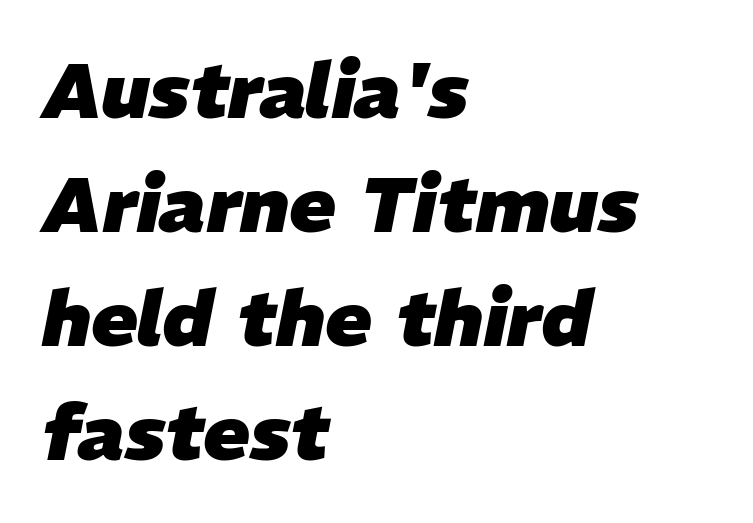
Q: Is the text bold? A: Yes.
Q: Is the text italic (slanted)? A: Yes, it leans right by about 11 degrees.
Q: Is the text underlined? A: No.
Q: How is the paragraph aligned? A: Left-aligned.
Q: Is the spacing between letters normal or unusually wide? A: Normal.
Q: Is the spacing between lines tight, normal or loose? A: Normal.
Q: Width (condensed, normal, or wide)? A: Normal.
Q: Stroke contrast? A: Low.
Q: x-height? A: Medium.
Q: Monospaced? A: No.
